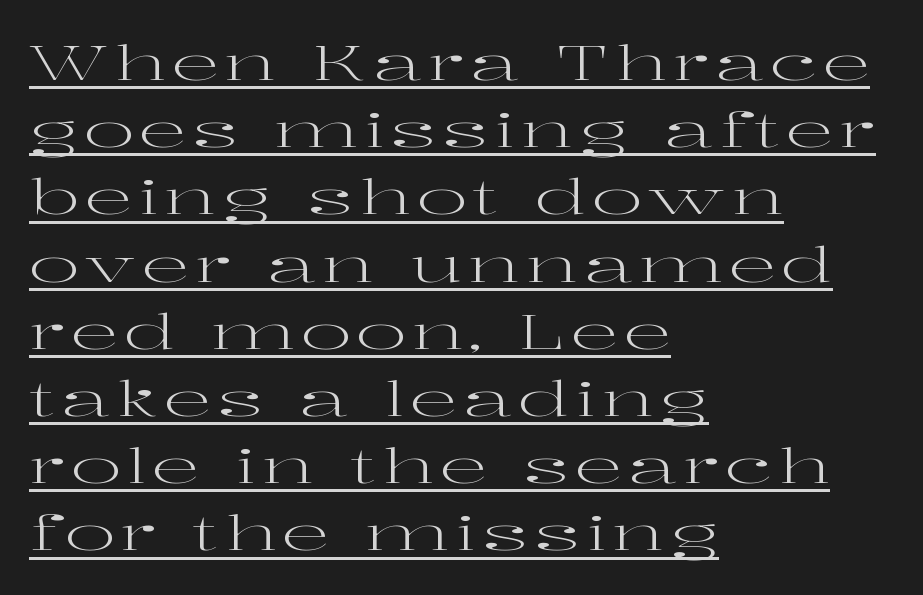
{"serif": "yes", "italic": "no", "bold": "no", "weight": "regular", "width": "wide", "stroke_contrast": "high", "x_height": "medium", "monospaced": "no", "underline": "yes", "align": "left", "line_spacing": "normal", "line_spacing_ratio": 1.4, "glyph_px": 48}
